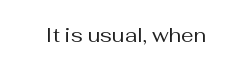
{"italic": "no", "bold": "no", "underline": "no", "letter_spacing": "normal", "letter_spacing_em": 0.0, "glyph_px": 20}
